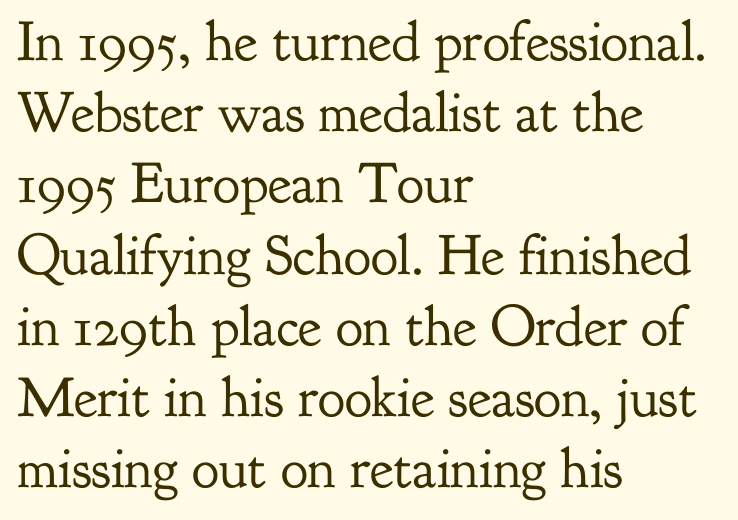
The image shows 57 px regular-weight serif type, upright; set left-aligned, normal line spacing (1.25x), normal letter spacing, not underlined; low stroke contrast and a small x-height.
